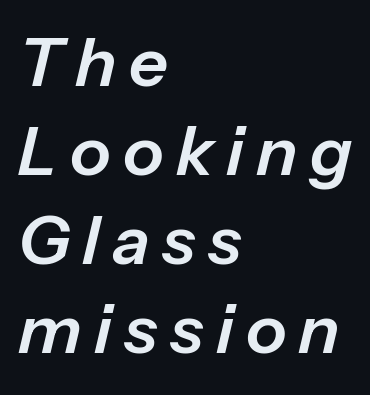
{"italic": "yes", "lean": "right", "slant_degrees": 13, "width": "normal", "stroke_contrast": "low", "x_height": "medium", "monospaced": "no", "underline": "no", "align": "left", "line_spacing": "normal", "line_spacing_ratio": 1.31, "glyph_px": 68}
